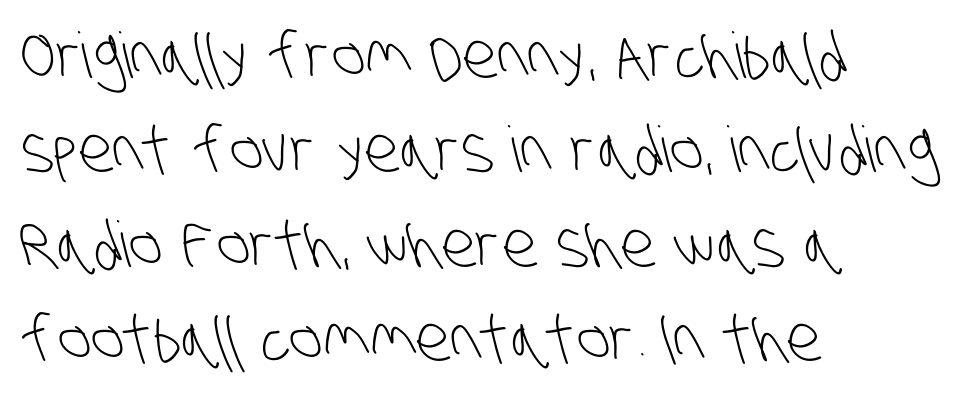
The image shows 63 px light, condensed sans-serif type; set left-aligned, normal line spacing (1.5x), normal letter spacing, not underlined; low stroke contrast and a large x-height.
